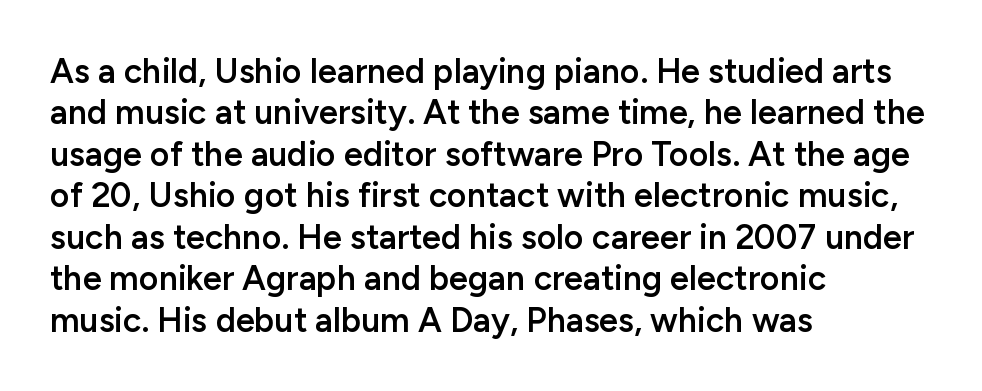
{"serif": "no", "italic": "no", "bold": "semi", "weight": "semibold", "width": "normal", "stroke_contrast": "low", "x_height": "medium", "monospaced": "no", "underline": "no", "align": "left", "line_spacing_ratio": 1.22, "letter_spacing": "normal", "letter_spacing_em": 0.0, "glyph_px": 34}
